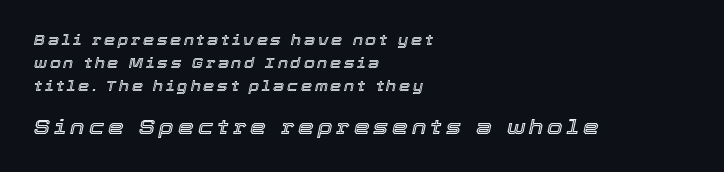
{"italic": "yes", "lean": "right", "slant_degrees": 12, "underline": "no", "align": "left", "line_spacing": "normal", "line_spacing_ratio": 1.64, "letter_spacing": "wide", "letter_spacing_em": 0.2, "larger_block": "second", "size_ratio": 1.43, "glyph_px": 20}
